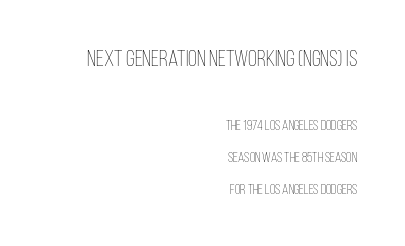
Q: Is the text bold? A: No.
Q: Is the text italic (slanted)? A: No, it is upright.
Q: Is the text underlined? A: No.
Q: How is the paragraph aligned? A: Right-aligned.
Q: Is the spacing between letters normal or unusually wide? A: Normal.
Q: Is the spacing between lines tight, normal or loose? A: Loose.
Q: Which block of text is set in a larger size, the first (top) or the second (bottom)? A: The first (top) one.
